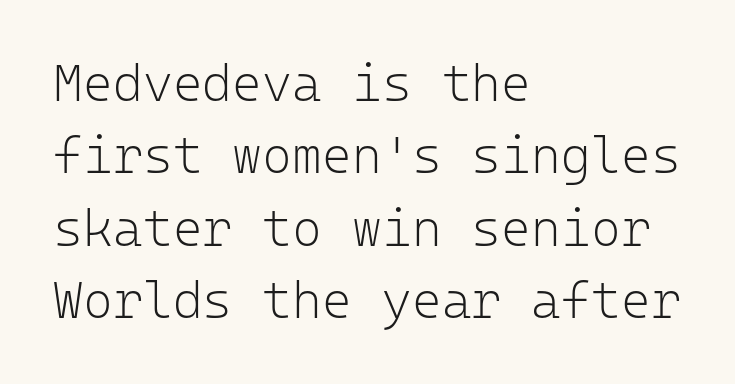
The image shows 51 px light sans-serif type, upright, monospaced; set left-aligned, normal line spacing (1.42x), normal letter spacing, not underlined; low stroke contrast and a medium x-height.
